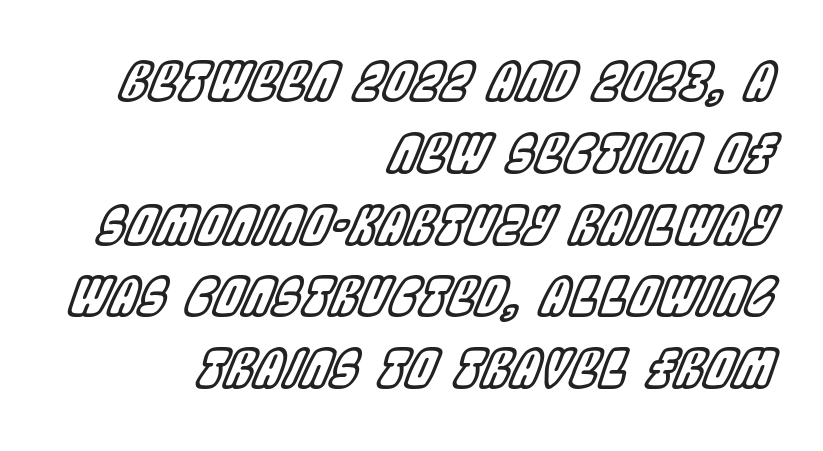
{"italic": "yes", "lean": "right", "slant_degrees": 22, "width": "condensed", "x_height": "large", "monospaced": "no", "underline": "no", "align": "right", "line_spacing": "normal", "line_spacing_ratio": 1.38, "letter_spacing": "normal", "letter_spacing_em": 0.0, "glyph_px": 52}
